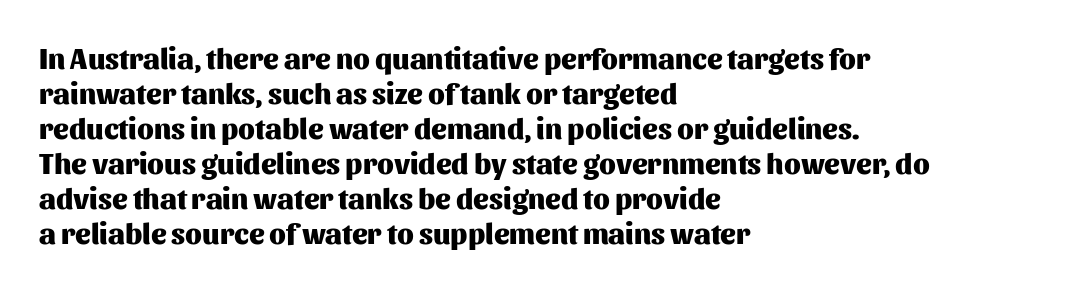
The image shows 29 px heavy sans-serif type, upright; set left-aligned, line spacing 1.21x, normal letter spacing, not underlined; medium stroke contrast and a medium x-height.
